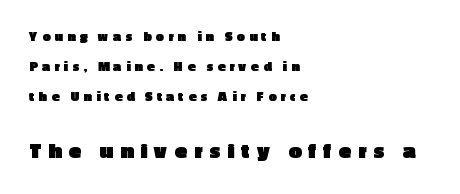
The image shows 23 px bold type, upright; set left-aligned, loose line spacing (2.15x), unusually wide letter spacing (+0.32 em), not underlined; the second (bottom) block is 1.64x larger.
